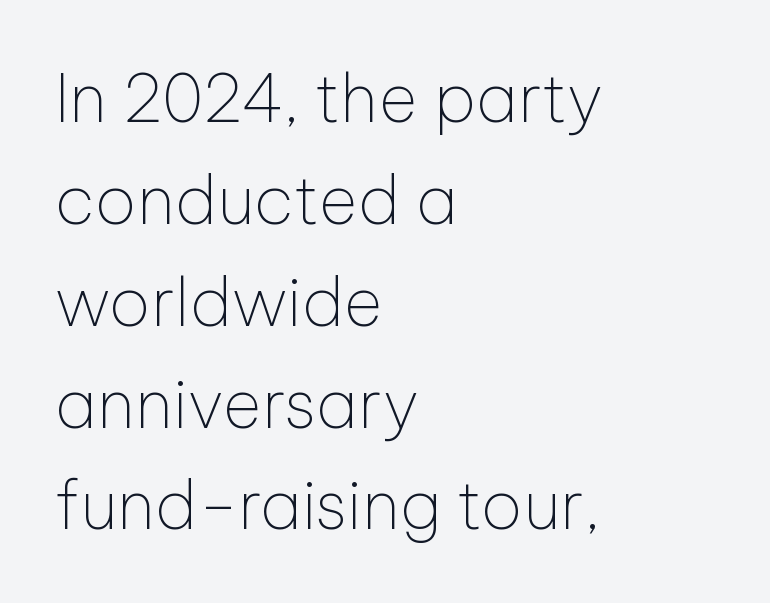
The image shows 67 px thin sans-serif type, upright; set left-aligned, normal line spacing (1.52x), normal letter spacing, not underlined; low stroke contrast and a medium x-height.
